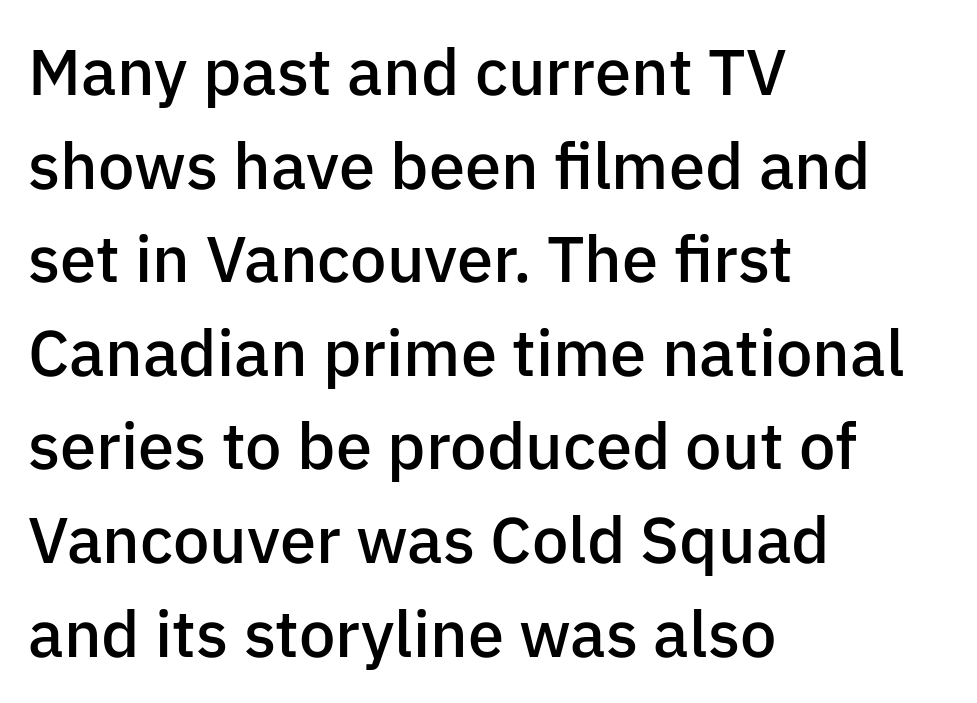
Vertical spacing — default. Words float on clear page, feet unadorned. Line beginnings align vertically; line endings do not. The rendering uses natural spacing where letterforms have individual widths.
